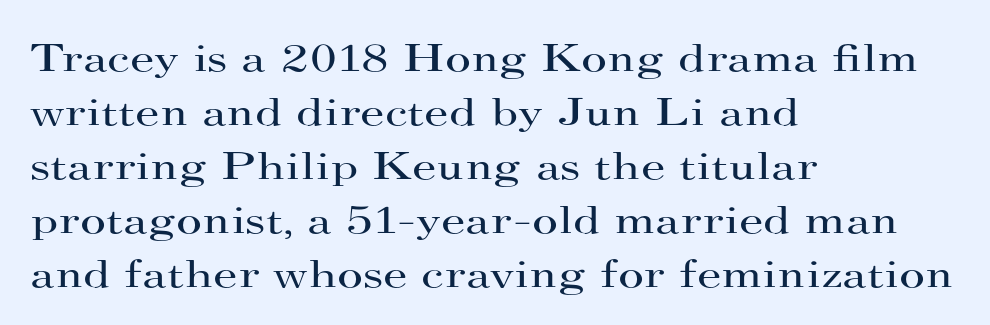
The image shows 40 px regular-weight, wide serif type, upright; set left-aligned, normal line spacing (1.35x), normal letter spacing, not underlined; high stroke contrast and a small x-height.
